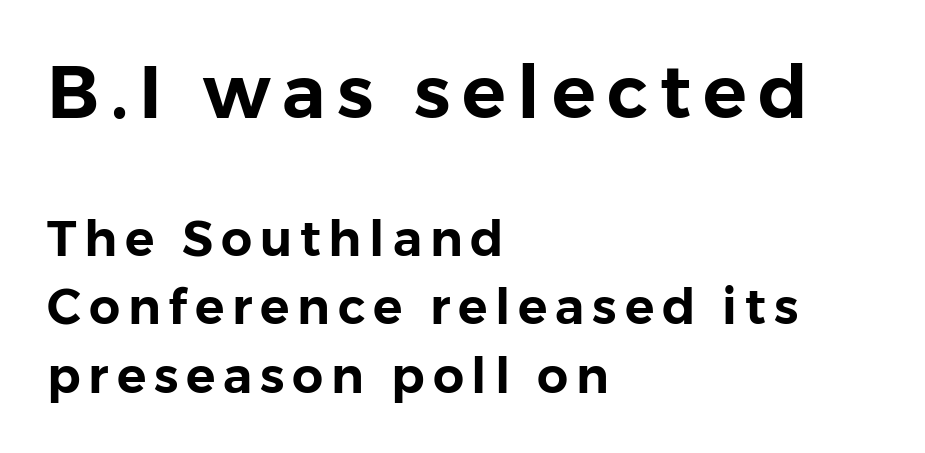
Honestly, there is no underline to notice here at all. This sample has the flowing, uneven cadence of proportional lettering. This sample uses a sans-serif face. Character size in the leading block exceeds that of the trailing block.
